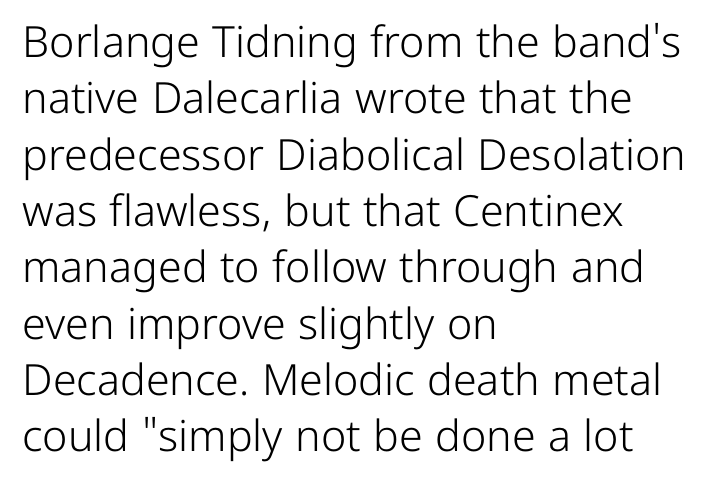
This rendering uses left alignment, leaving the right contour irregular. The letters sit at their default tracking, neither squeezed nor spread. Vertically, the passage feels balanced, rows spaced as you'd expect. Each letter keeps its own natural width here, so spacing adapts to shape. Nothing heavy about these letters — not bold at all.
